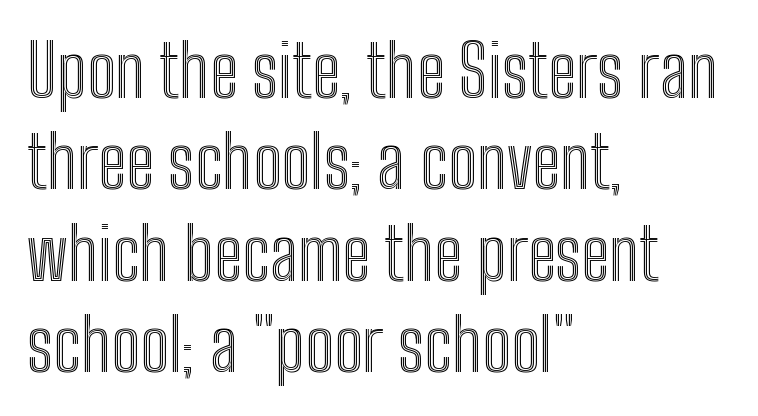
The image shows 72 px condensed type, upright; set left-aligned, normal line spacing (1.27x), normal letter spacing, not underlined; a medium x-height.
